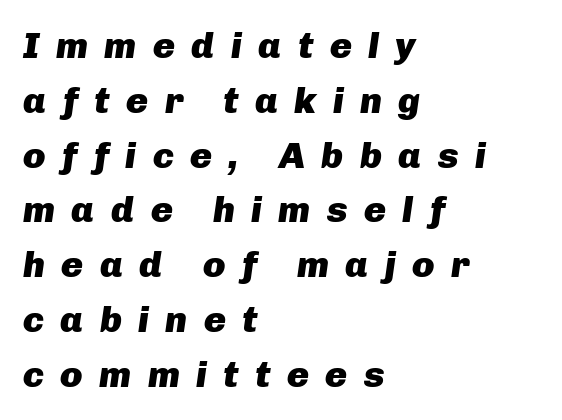
The font's italic variant was chosen for this text. Notice how descenders clear the ascenders below comfortably — that's standard leading. I'd describe the lettering as bold — thick and assertive. Each row of text sits above clean, open space. Spacing verdict: proportional, widths tailored to each character.
